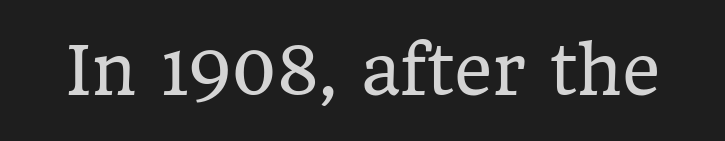
{"serif": "yes", "italic": "no", "bold": "no", "weight": "regular", "width": "normal", "stroke_contrast": "low", "x_height": "medium", "monospaced": "no", "underline": "no", "letter_spacing": "normal", "letter_spacing_em": 0.0, "glyph_px": 66}
